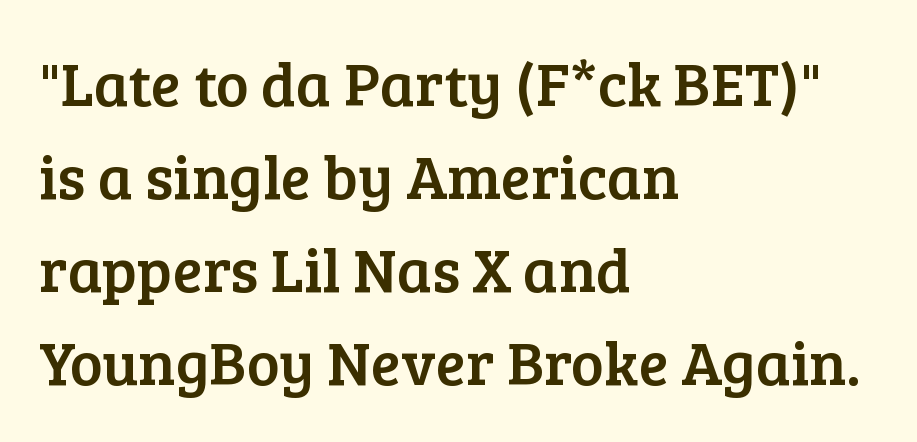
Q: Is the text italic (slanted)? A: No, it is upright.
Q: Is the typeface a serif or a sans-serif typeface? A: Serif.
Q: Is the text underlined? A: No.
Q: How is the paragraph aligned? A: Left-aligned.
Q: Is the spacing between letters normal or unusually wide? A: Normal.
Q: Is the spacing between lines tight, normal or loose? A: Normal.
Q: Width (condensed, normal, or wide)? A: Normal.
Q: Stroke contrast? A: Low.
Q: x-height? A: Medium.
Q: Monospaced? A: No.
